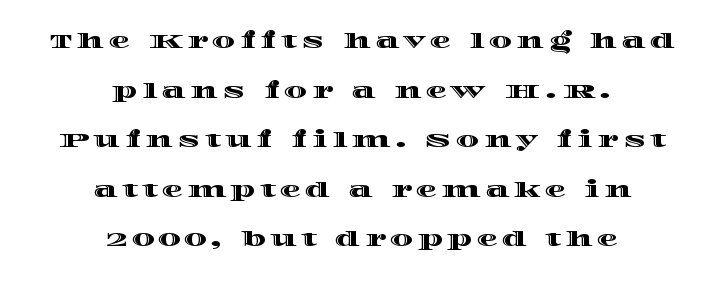
The image shows 21 px text type, upright; set centered, loose line spacing (2.36x), unusually wide letter spacing (+0.21 em), not underlined.
